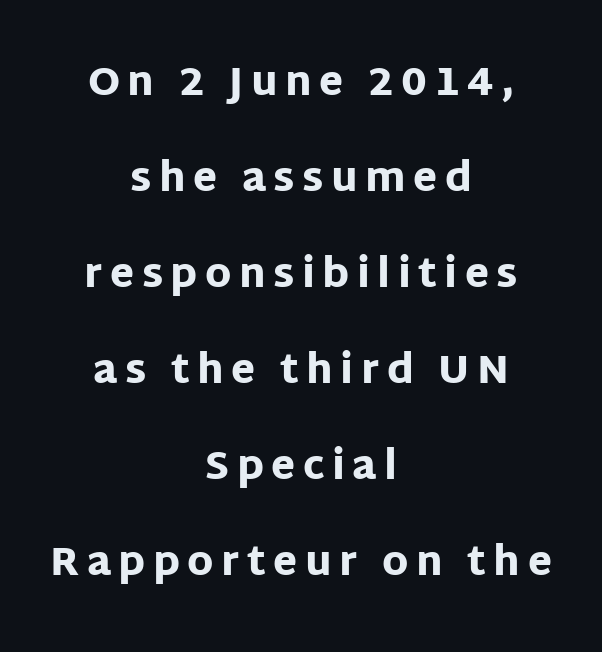
{"serif": "no", "italic": "no", "bold": "yes", "weight": "heavy", "width": "normal", "stroke_contrast": "low", "x_height": "large", "monospaced": "no", "underline": "no", "align": "center", "line_spacing": "loose", "line_spacing_ratio": 2.46, "glyph_px": 39}
